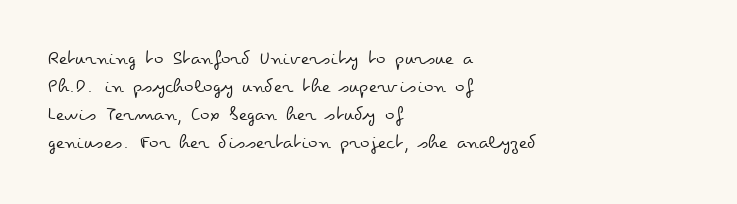
Q: Is the text bold? A: No.
Q: Is the text italic (slanted)? A: No, it is upright.
Q: Is the text underlined? A: No.
Q: How is the paragraph aligned? A: Left-aligned.
Q: Is the spacing between letters normal or unusually wide? A: Normal.
Q: Is the spacing between lines tight, normal or loose? A: Normal.
